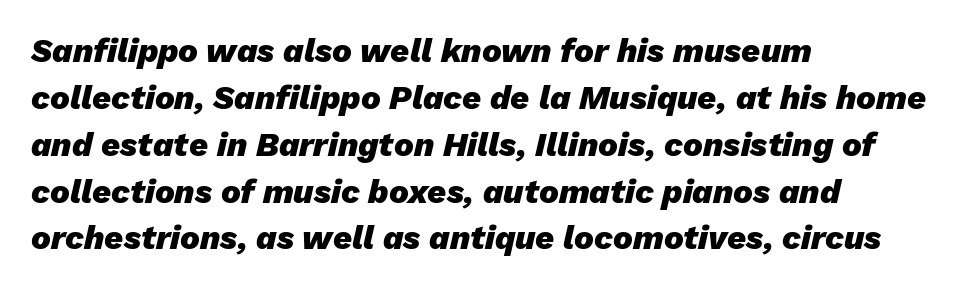
Q: Is the text bold? A: Yes.
Q: Is the text italic (slanted)? A: Yes, it leans right by about 13 degrees.
Q: Is the text underlined? A: No.
Q: How is the paragraph aligned? A: Left-aligned.
Q: Is the spacing between letters normal or unusually wide? A: Normal.
Q: Is the spacing between lines tight, normal or loose? A: Normal.
Q: Width (condensed, normal, or wide)? A: Normal.
Q: Stroke contrast? A: Low.
Q: x-height? A: Medium.
Q: Monospaced? A: No.
